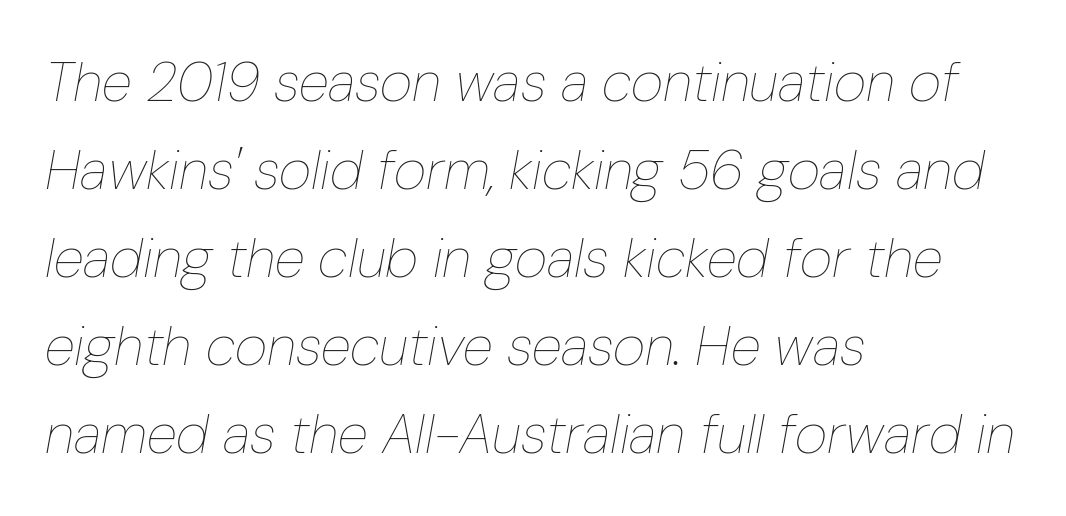
Q: Is the text bold? A: No.
Q: Is the text italic (slanted)? A: Yes, it leans right by about 10 degrees.
Q: Is the text underlined? A: No.
Q: How is the paragraph aligned? A: Left-aligned.
Q: Is the spacing between letters normal or unusually wide? A: Normal.
Q: Is the spacing between lines tight, normal or loose? A: Normal.
Q: Width (condensed, normal, or wide)? A: Condensed.
Q: Stroke contrast? A: Low.
Q: x-height? A: Medium.
Q: Monospaced? A: No.
